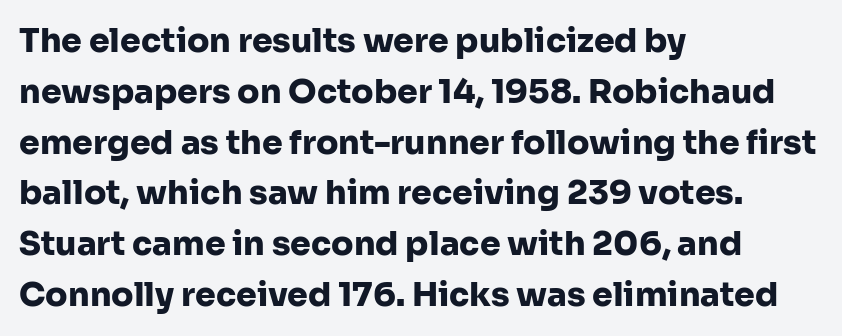
{"serif": "no", "italic": "no", "bold": "yes", "weight": "heavy", "width": "normal", "stroke_contrast": "low", "x_height": "medium", "monospaced": "no", "underline": "no", "align": "left", "line_spacing": "normal", "line_spacing_ratio": 1.54, "letter_spacing": "normal", "letter_spacing_em": 0.0, "glyph_px": 33}
